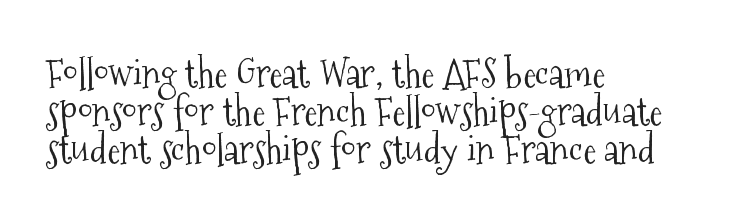
The image shows 39 px light, condensed serif type, upright; set left-aligned, tight line spacing (0.97x), normal letter spacing, not underlined; medium stroke contrast and a medium x-height.
